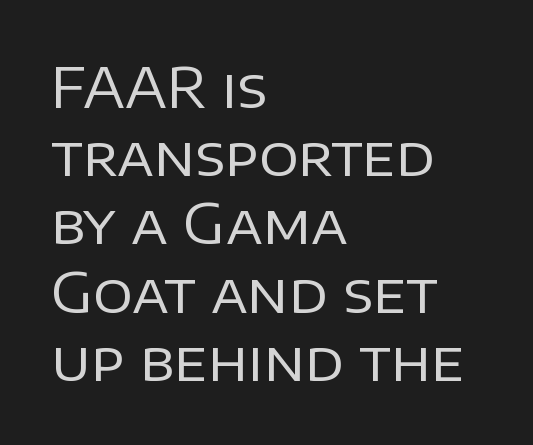
The image shows 55 px regular-weight sans-serif type, upright; set left-aligned, line spacing 1.24x, normal letter spacing, not underlined; low stroke contrast and a large x-height.
